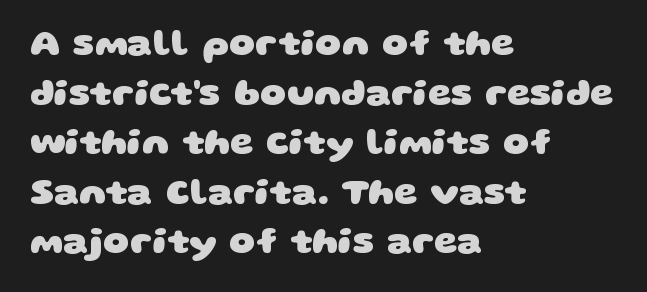
The image shows 37 px heavy, wide sans-serif type; set left-aligned, normal line spacing (1.34x), normal letter spacing, not underlined; low stroke contrast and a large x-height.
